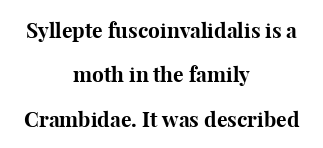
The image shows 21 px bold type, upright; set centered, loose line spacing (2.11x), normal letter spacing, not underlined.
